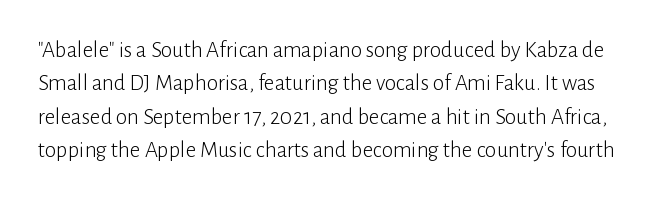
Nothing unusual about the tracking: characters are spaced as the font intends. The passage shown stacks its lines at a standard gap. Every character sits straight up, as roman type does. Decoration check: the copy has no underline. The characters are drawn with everyday or finer stroke widths.
